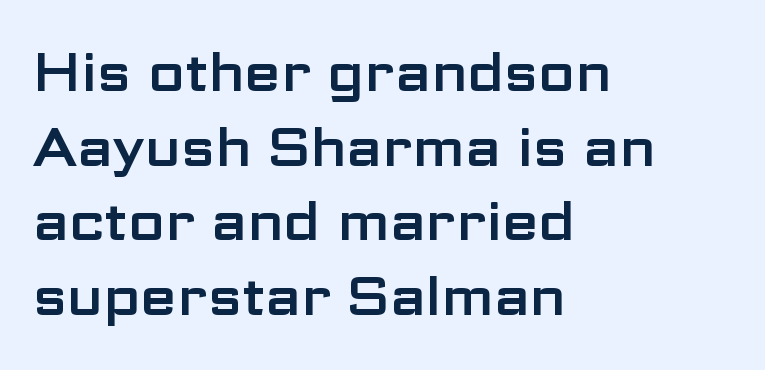
{"serif": "no", "italic": "no", "width": "wide", "stroke_contrast": "low", "x_height": "medium", "monospaced": "no", "underline": "no", "align": "left", "line_spacing": "normal", "line_spacing_ratio": 1.41, "letter_spacing": "normal", "letter_spacing_em": 0.0, "glyph_px": 53}
